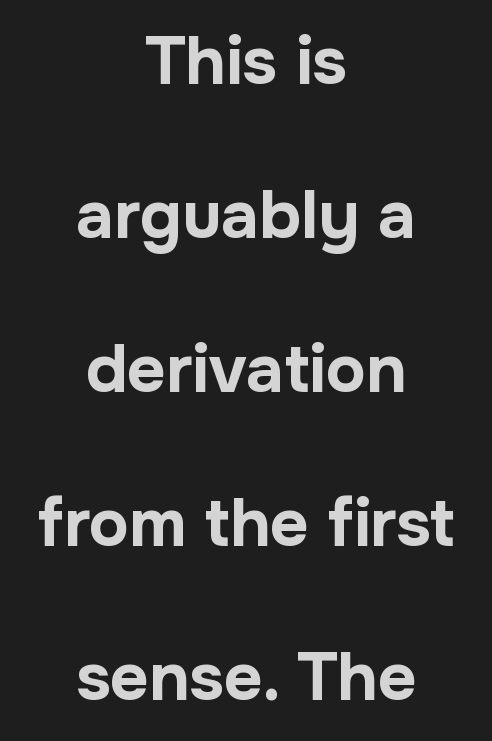
The image shows 67 px bold sans-serif type, upright; set centered, loose line spacing (2.3x), normal letter spacing, not underlined; low stroke contrast and a medium x-height.
